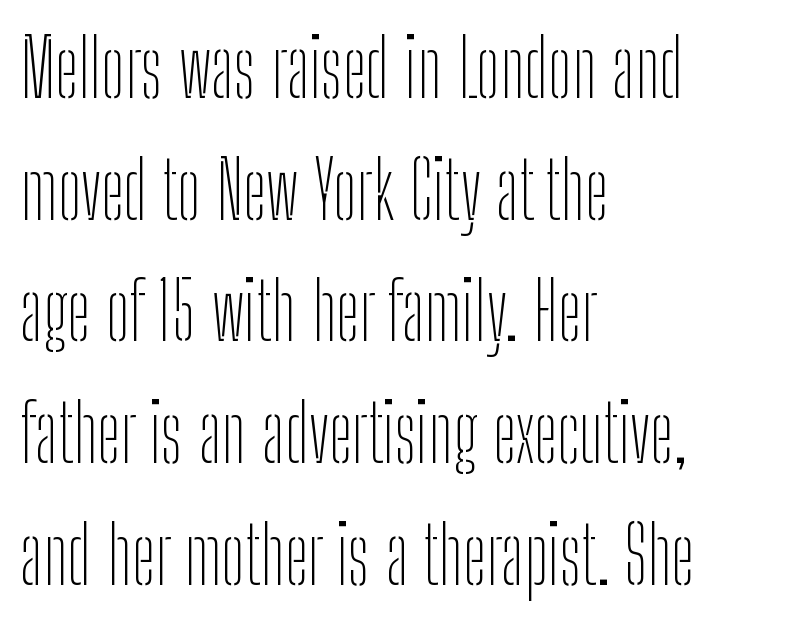
The image shows 79 px thin, condensed sans-serif type, upright; set left-aligned, normal line spacing (1.54x), normal letter spacing, not underlined; low stroke contrast and a medium x-height.
